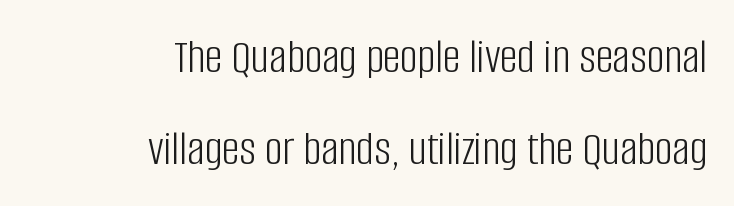
Q: Is the text bold? A: No.
Q: Is the text italic (slanted)? A: No, it is upright.
Q: Is the typeface a serif or a sans-serif typeface? A: Sans-serif.
Q: Is the text underlined? A: No.
Q: How is the paragraph aligned? A: Right-aligned.
Q: Is the spacing between letters normal or unusually wide? A: Normal.
Q: Width (condensed, normal, or wide)? A: Condensed.
Q: Stroke contrast? A: Low.
Q: x-height? A: Large.
Q: Monospaced? A: No.
